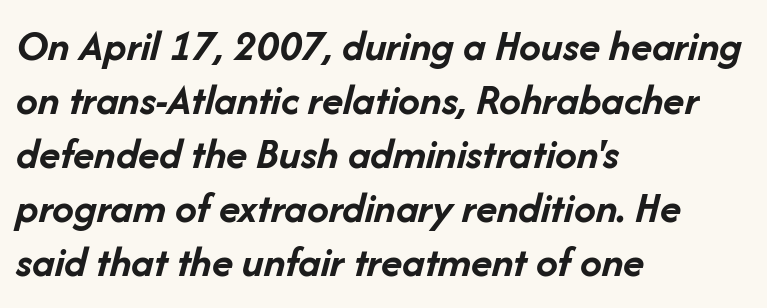
{"italic": "yes", "lean": "right", "slant_degrees": 14, "bold": "yes", "weight": "semibold", "width": "normal", "stroke_contrast": "low", "x_height": "medium", "monospaced": "no", "underline": "no", "align": "left", "line_spacing_ratio": 1.23, "letter_spacing": "normal", "letter_spacing_em": 0.0, "glyph_px": 44}
